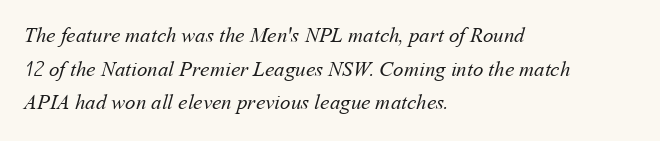
{"bold": "no", "underline": "no", "align": "left", "line_spacing": "normal", "line_spacing_ratio": 1.6, "letter_spacing": "normal", "letter_spacing_em": 0.0, "glyph_px": 21}
